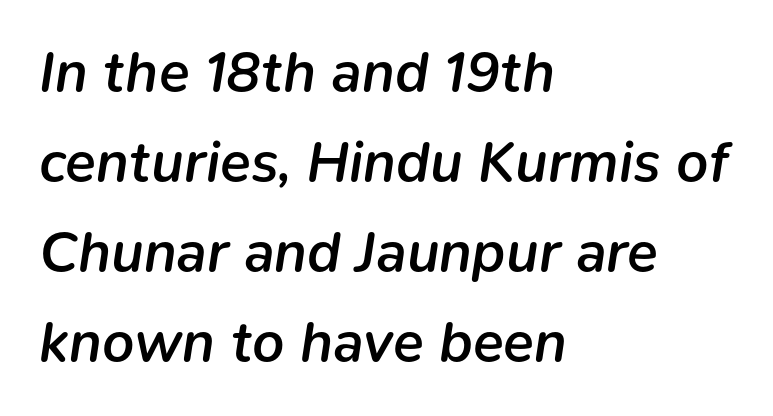
Words float on clear page, feet unadorned. All the whitespace from short lines collects on the right. Think of a printed novel: that variable character pitch is what you see here. Regular leading.
